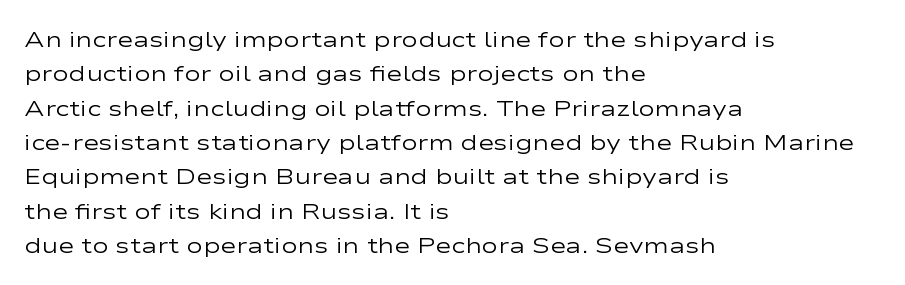
{"italic": "no", "bold": "no", "underline": "no", "align": "left", "line_spacing": "normal", "line_spacing_ratio": 1.56, "letter_spacing": "normal", "letter_spacing_em": 0.0, "glyph_px": 22}
